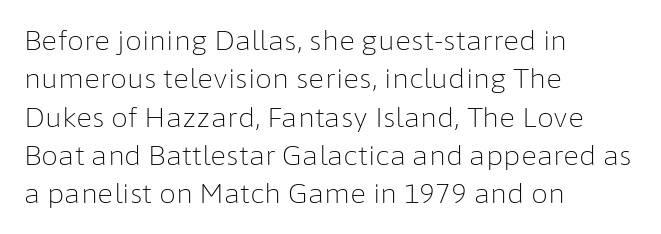
The image shows 27 px text type, upright; set left-aligned, normal line spacing (1.42x), normal letter spacing, not underlined.
